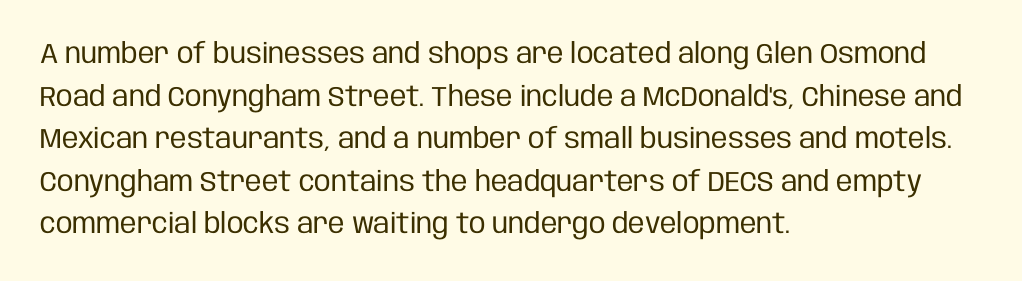
The image shows 28 px regular-weight, condensed sans-serif type, upright; set left-aligned, normal line spacing (1.52x), normal letter spacing, not underlined; low stroke contrast and a large x-height.
